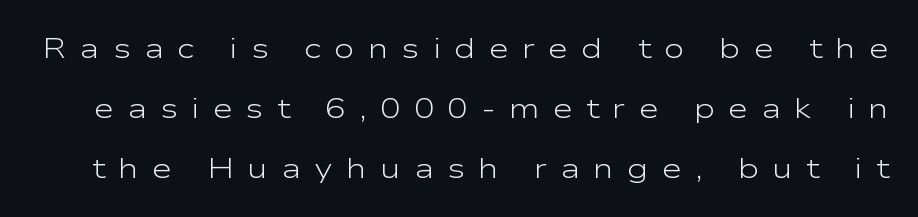
{"serif": "no", "italic": "no", "bold": "no", "weight": "light", "width": "wide", "stroke_contrast": "low", "x_height": "medium", "monospaced": "no", "underline": "no", "line_spacing": "loose", "line_spacing_ratio": 2.14, "letter_spacing": "wide", "letter_spacing_em": 0.46, "glyph_px": 28}
